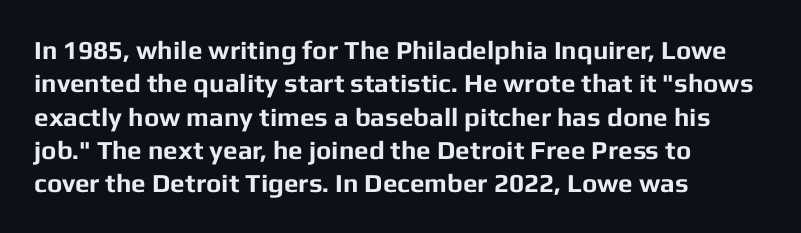
Q: Is the text bold? A: Yes.
Q: Is the text italic (slanted)? A: No, it is upright.
Q: Is the text underlined? A: No.
Q: How is the paragraph aligned? A: Left-aligned.
Q: Is the spacing between letters normal or unusually wide? A: Normal.
Q: Is the spacing between lines tight, normal or loose? A: Normal.
